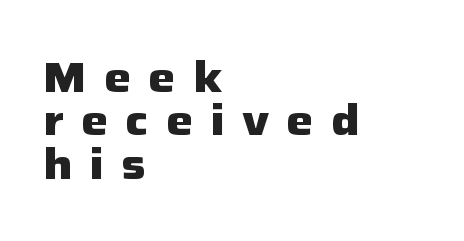
{"serif": "no", "italic": "no", "bold": "yes", "weight": "heavy", "width": "normal", "stroke_contrast": "low", "x_height": "medium", "monospaced": "no", "underline": "no", "align": "left", "line_spacing": "tight", "line_spacing_ratio": 1.01, "letter_spacing": "wide", "letter_spacing_em": 0.4, "glyph_px": 43}
